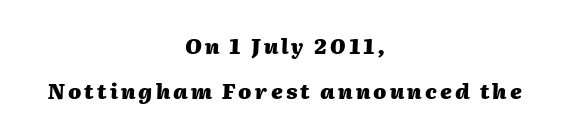
The image shows 21 px bold type, italic (leaning right); set centered, loose line spacing (2.16x), not underlined.
